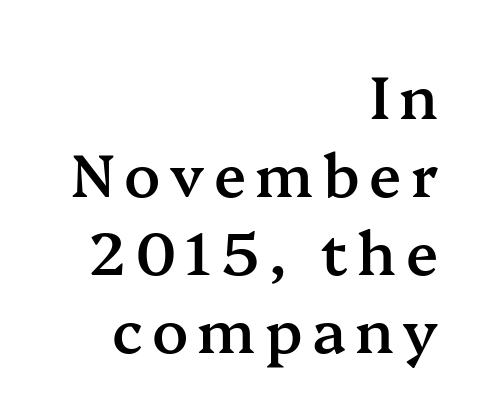
The image shows 59 px semibold serif type, upright; set right-aligned, normal line spacing (1.32x), not underlined; medium stroke contrast and a medium x-height.
